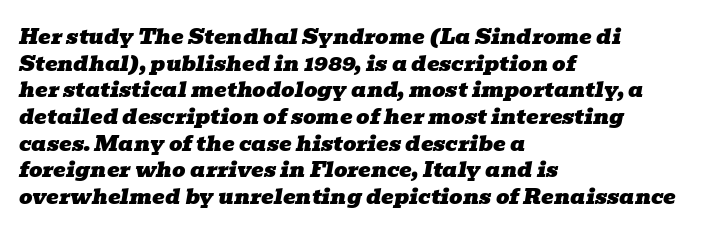
Honestly, the letter spacing is just normal — you wouldn't notice it. Horizontal alignment here is leftward, the default for most running prose. The letters are slanted; this is an italic face. The string is rendered with underlining switched off.
